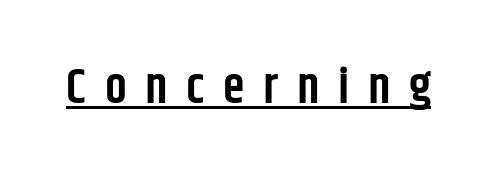
I'd describe the lettering as semibold — firm but not a full bold. Does the type have serifs? No, each stem ends abruptly. Notice how the stems are strictly vertical — no italics here. You could only call the tracking loose — the letters float apart. The passage shown is typed in a proportional face where columns would drift.
